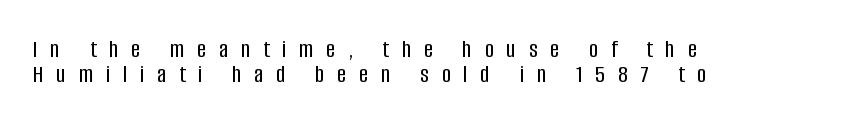
{"italic": "no", "underline": "no", "align": "left", "line_spacing": "tight", "line_spacing_ratio": 0.98, "letter_spacing": "wide", "letter_spacing_em": 0.48, "glyph_px": 26}
